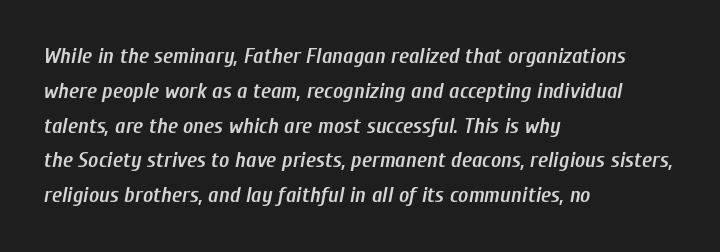
A clean baseline with only descenders dipping below it. Line beginnings align vertically; line endings do not. The face used here is rendered with its standard letterfit. Honestly, the row spacing looks completely unremarkable. It's the slanting kind of type.
